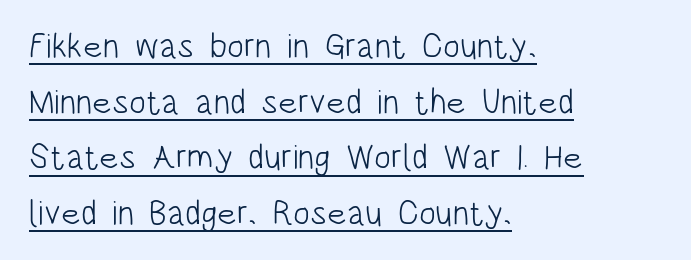
Q: Is the text bold? A: No.
Q: Is the text italic (slanted)? A: No, it is upright.
Q: Is the typeface a serif or a sans-serif typeface? A: Sans-serif.
Q: Is the text underlined? A: Yes.
Q: How is the paragraph aligned? A: Left-aligned.
Q: Is the spacing between letters normal or unusually wide? A: Normal.
Q: Is the spacing between lines tight, normal or loose? A: Normal.
Q: Width (condensed, normal, or wide)? A: Condensed.
Q: Stroke contrast? A: Low.
Q: x-height? A: Large.
Q: Monospaced? A: No.
